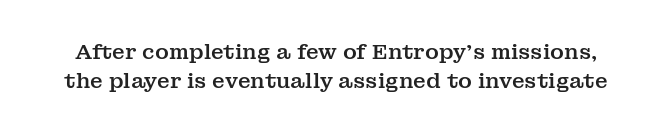
{"italic": "no", "underline": "no", "line_spacing": "normal", "line_spacing_ratio": 1.4, "letter_spacing": "normal", "letter_spacing_em": 0.0, "glyph_px": 21}
